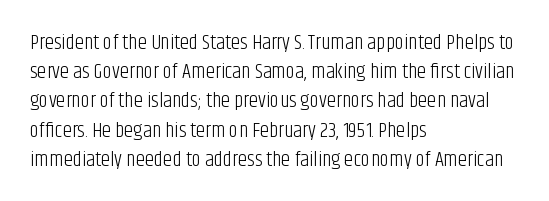
Tracking here is standard; glyphs follow each other at the usual distance. Heft: none added — not bold. These lines are set flush left with a ragged right edge. The letters stand straight up with perfectly vertical stems. Has an underline been added? It has not.
